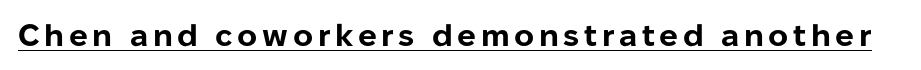
{"serif": "no", "italic": "no", "bold": "yes", "weight": "bold", "width": "normal", "stroke_contrast": "low", "x_height": "medium", "monospaced": "no", "underline": "yes", "glyph_px": 31}
